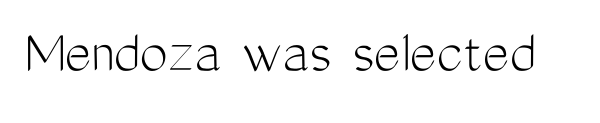
Q: Is the text bold? A: No.
Q: Is the text italic (slanted)? A: No, it is upright.
Q: Is the typeface a serif or a sans-serif typeface? A: Sans-serif.
Q: Is the text underlined? A: No.
Q: Is the spacing between letters normal or unusually wide? A: Normal.
Q: Width (condensed, normal, or wide)? A: Condensed.
Q: Stroke contrast? A: Medium.
Q: x-height? A: Medium.
Q: Monospaced? A: No.
